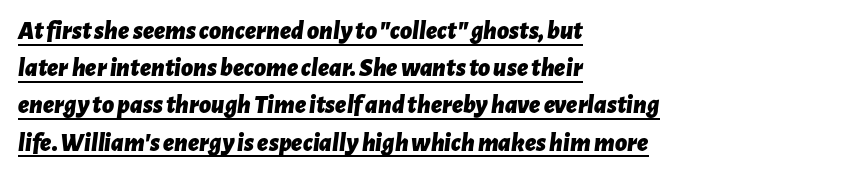
The typography opts for an oblique posture over an upright one. Notice how descenders clear the ascenders below comfortably — that's standard leading. Is the block centered? No — it sits flush against the left margin. Like a heading marked for emphasis, these lines bear an underscore. The gaps between neighbouring characters are ordinary and unremarkable.
